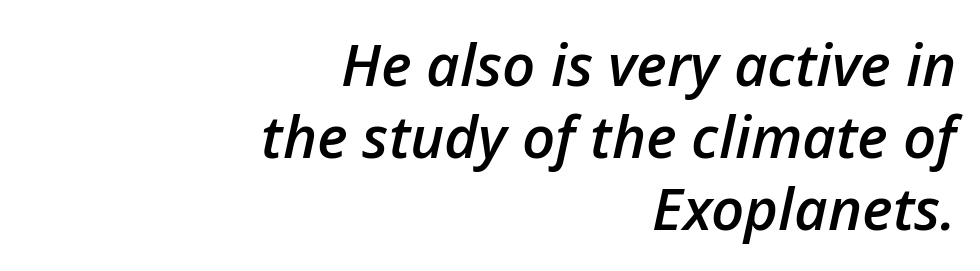
Q: Is the text bold? A: Semi-bold.
Q: Is the text italic (slanted)? A: Yes, it leans right by about 12 degrees.
Q: Is the text underlined? A: No.
Q: How is the paragraph aligned? A: Right-aligned.
Q: Is the spacing between letters normal or unusually wide? A: Normal.
Q: Width (condensed, normal, or wide)? A: Normal.
Q: Stroke contrast? A: Low.
Q: x-height? A: Medium.
Q: Monospaced? A: No.
